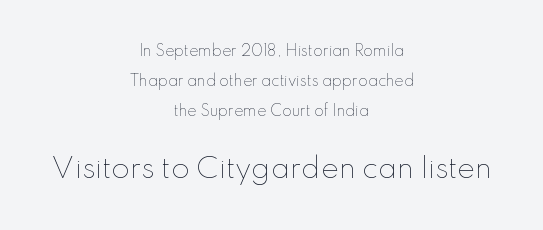
Q: Is the text bold? A: No.
Q: Is the text italic (slanted)? A: No, it is upright.
Q: Is the text underlined? A: No.
Q: How is the paragraph aligned? A: Centered.
Q: Is the spacing between letters normal or unusually wide? A: Normal.
Q: Is the spacing between lines tight, normal or loose? A: Loose.
Q: Which block of text is set in a larger size, the first (top) or the second (bottom)? A: The second (bottom) one.
